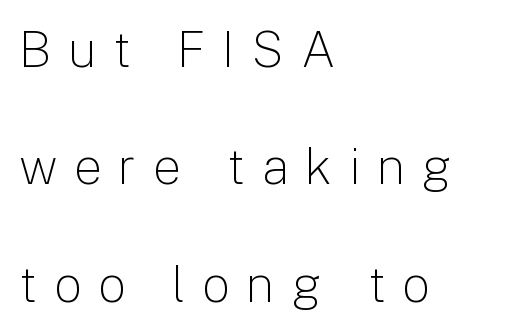
Type without underlining. The rendering shows plain stroke endings on the letterforms — a sans-serif design. Students, note that the glyphs here are deliberately spaced far apart. Is this a fixed-width face? No — the glyphs have proportional, varying widths.
